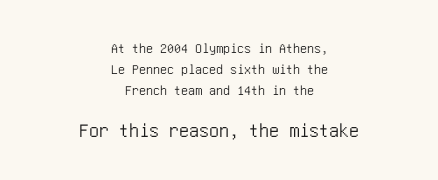
{"italic": "no", "underline": "no", "align": "center", "line_spacing": "normal", "line_spacing_ratio": 1.5, "letter_spacing": "normal", "letter_spacing_em": 0.0, "larger_block": "second", "size_ratio": 1.43, "glyph_px": 20}
